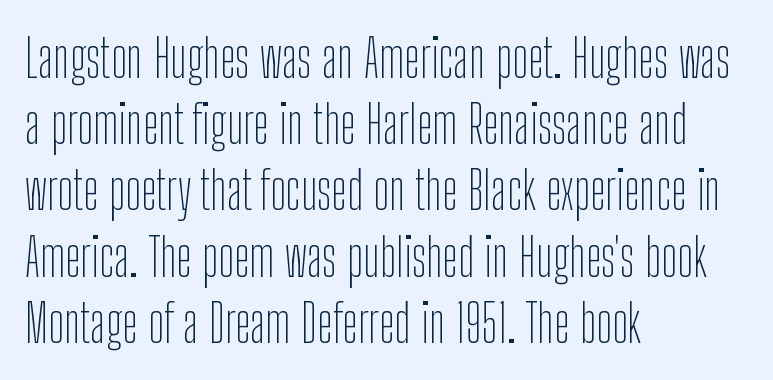
Lines of text with bare space underneath. Spacing verdict: proportional, widths tailored to each character. The vertical gap from one line to the next is medium. Weight: in the light-to-regular range. Standard letterfit; no display-style spreading of the glyphs.
